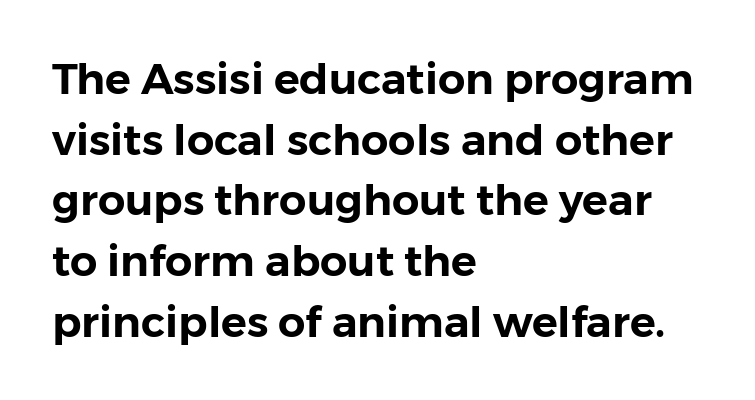
The image shows 43 px sans-serif type, upright; set left-aligned, normal line spacing (1.41x), normal letter spacing, not underlined; low stroke contrast and a medium x-height.
